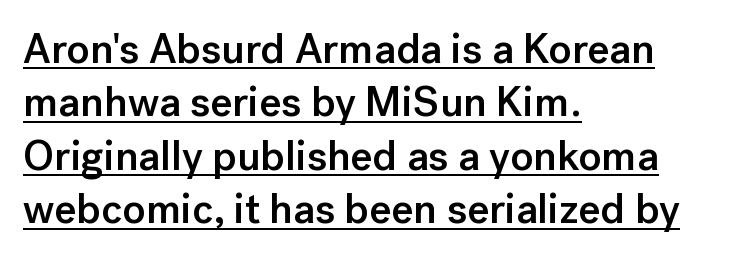
{"serif": "no", "italic": "no", "bold": "semi", "weight": "semibold", "width": "normal", "stroke_contrast": "low", "x_height": "medium", "monospaced": "no", "underline": "yes", "align": "left", "line_spacing": "normal", "line_spacing_ratio": 1.27, "letter_spacing": "normal", "letter_spacing_em": 0.0, "glyph_px": 42}
